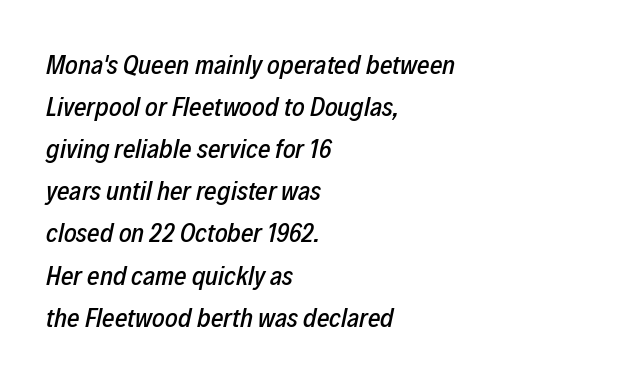
The image shows 27 px text type, italic (leaning right); set left-aligned, normal line spacing (1.56x), normal letter spacing, not underlined.
